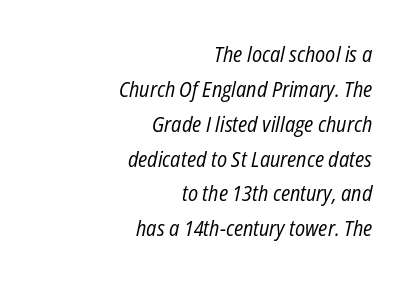
Q: Is the text bold? A: No.
Q: Is the text italic (slanted)? A: Yes, it leans right by about 12 degrees.
Q: Is the text underlined? A: No.
Q: How is the paragraph aligned? A: Right-aligned.
Q: Is the spacing between letters normal or unusually wide? A: Normal.
Q: Is the spacing between lines tight, normal or loose? A: Normal.
